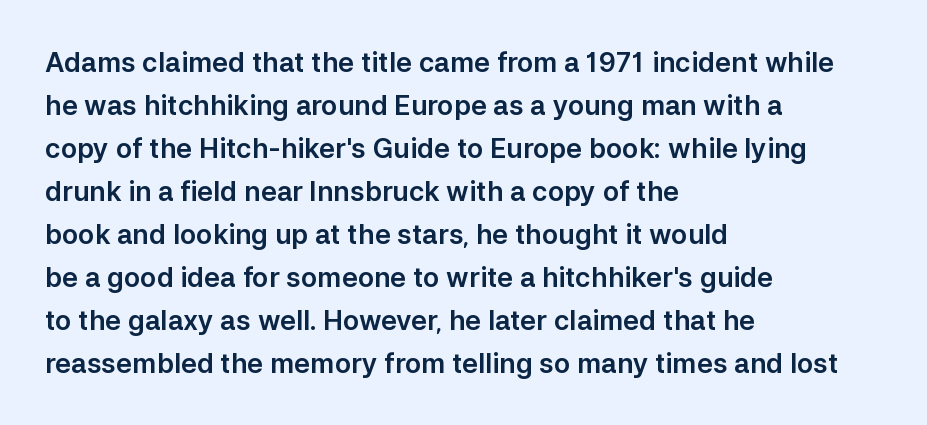
The image shows 27 px text type, upright; set left-aligned, normal line spacing (1.59x), normal letter spacing, not underlined.
